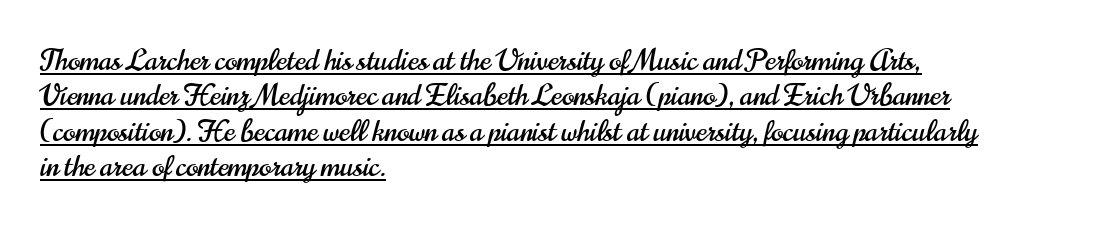
The image shows 29 px condensed sans-serif type; set left-aligned, line spacing 1.22x, normal letter spacing, underlined; high stroke contrast and a small x-height.
